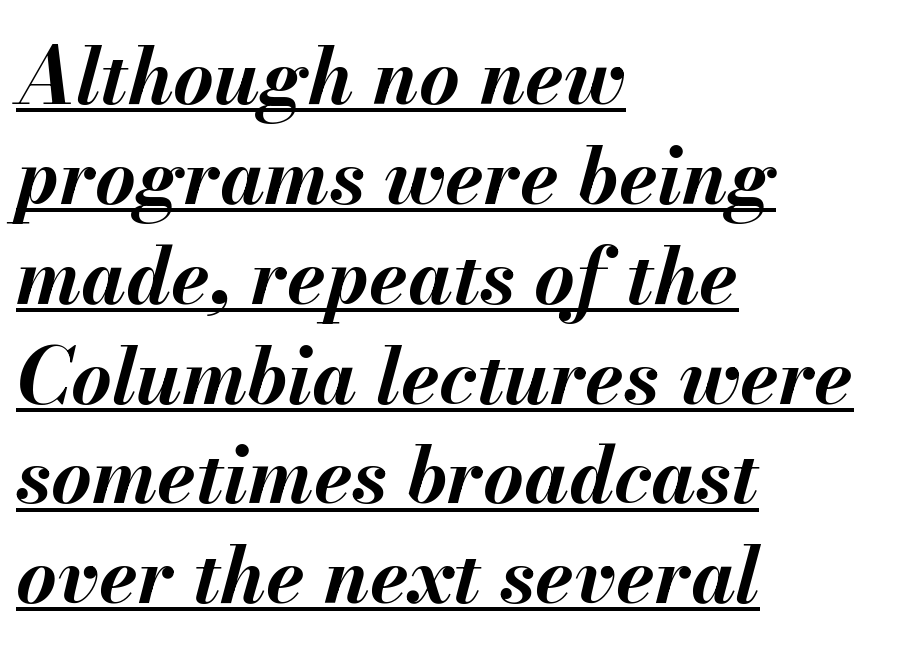
{"italic": "yes", "lean": "right", "slant_degrees": 13, "bold": "yes", "weight": "bold", "width": "normal", "stroke_contrast": "medium", "x_height": "small", "monospaced": "no", "underline": "yes", "align": "left", "line_spacing": "normal", "line_spacing_ratio": 1.28, "letter_spacing": "normal", "letter_spacing_em": 0.0, "glyph_px": 78}
